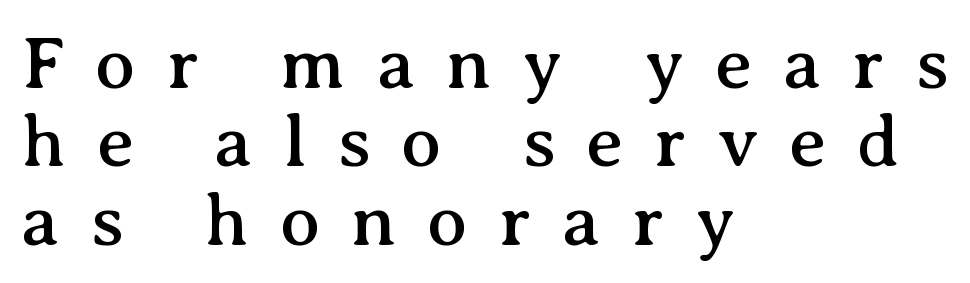
Bare-footed words on every line. Alignment: flush left. The block of text is dense from top to bottom, with scant space between rows. The letters stand upright; this is a roman face. This sample has the flowing, uneven cadence of proportional lettering. You could only call the tracking loose — the letters float apart.
